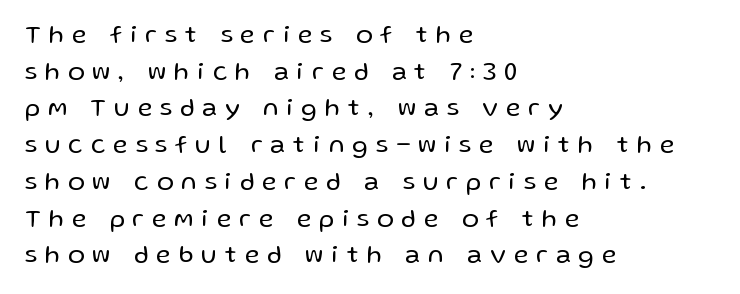
{"italic": "no", "bold": "no", "underline": "no", "align": "left", "line_spacing": "normal", "line_spacing_ratio": 1.47, "letter_spacing": "wide", "letter_spacing_em": 0.33, "glyph_px": 25}
